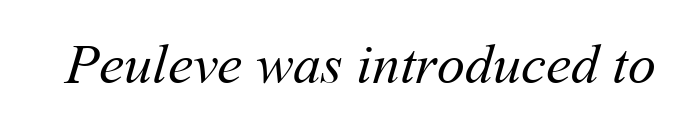
The image shows 56 px regular-weight type; set normal letter spacing, not underlined; medium stroke contrast and a medium x-height.
